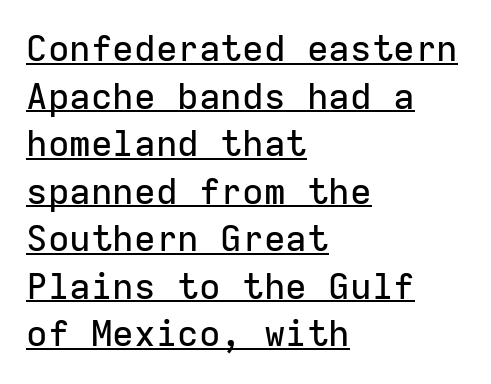
The image shows 36 px sans-serif type, upright, monospaced; set left-aligned, normal line spacing (1.32x), normal letter spacing, underlined; low stroke contrast and a medium x-height.
